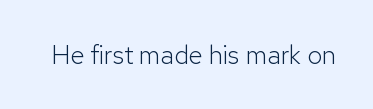
The image shows 26 px text type, upright; set normal letter spacing, not underlined.
